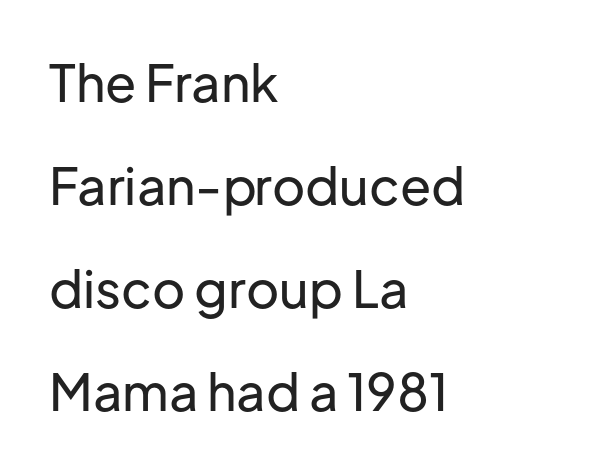
Q: Is the text italic (slanted)? A: No, it is upright.
Q: Is the typeface a serif or a sans-serif typeface? A: Sans-serif.
Q: Is the text underlined? A: No.
Q: How is the paragraph aligned? A: Left-aligned.
Q: Is the spacing between letters normal or unusually wide? A: Normal.
Q: Is the spacing between lines tight, normal or loose? A: Loose.
Q: Width (condensed, normal, or wide)? A: Normal.
Q: Stroke contrast? A: Low.
Q: x-height? A: Medium.
Q: Monospaced? A: No.
